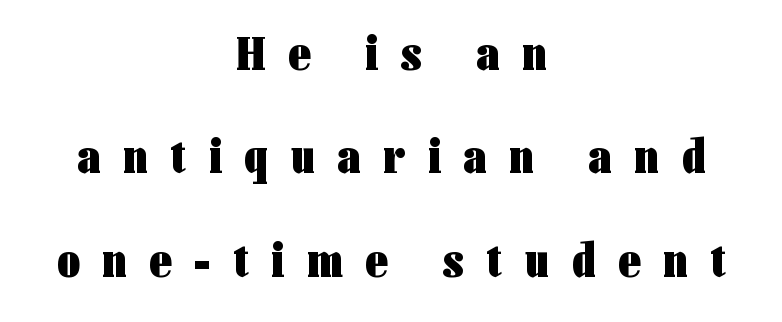
The image shows 49 px heavy, condensed sans-serif type, upright; set centered, loose line spacing (2.11x), unusually wide letter spacing (+0.47 em), not underlined; low stroke contrast and a medium x-height.
